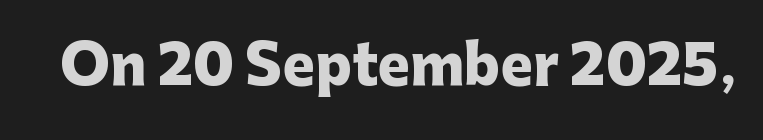
{"serif": "no", "italic": "no", "bold": "yes", "weight": "heavy", "width": "normal", "stroke_contrast": "low", "x_height": "medium", "monospaced": "no", "underline": "no", "letter_spacing": "normal", "letter_spacing_em": 0.0, "glyph_px": 54}
